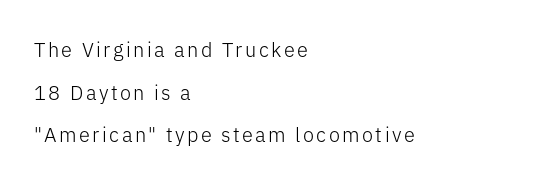
The image shows 20 px text type, upright; set left-aligned, loose line spacing (2.13x), not underlined.
